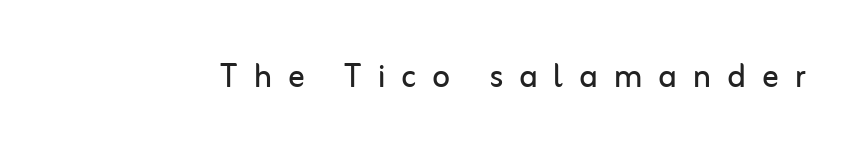
Q: Is the text bold? A: No.
Q: Is the text italic (slanted)? A: No, it is upright.
Q: Is the typeface a serif or a sans-serif typeface? A: Sans-serif.
Q: Is the text underlined? A: No.
Q: Is the spacing between letters normal or unusually wide? A: Unusually wide.
Q: Width (condensed, normal, or wide)? A: Normal.
Q: Stroke contrast? A: Low.
Q: x-height? A: Medium.
Q: Monospaced? A: No.
